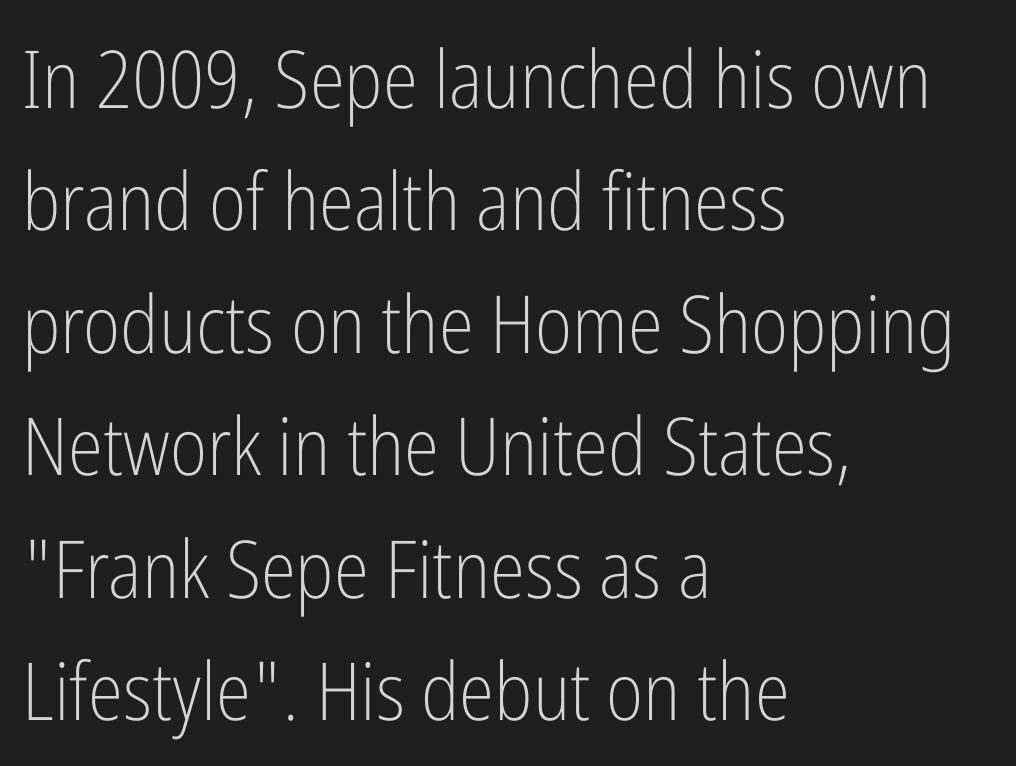
Notice how the stems are strictly vertical — no italics here. The typesetter chose a ragged-right arrangement here. The passage shown is not bold in any degree. Note the varied advance widths — an 'i' is clearly narrower than an 'm'.
